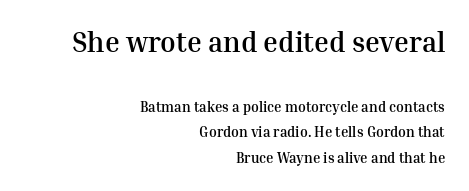
{"serif": "yes", "italic": "no", "bold": "yes", "weight": "semibold", "width": "normal", "stroke_contrast": "medium", "x_height": "medium", "monospaced": "no", "underline": "no", "align": "right", "line_spacing_ratio": 1.83, "letter_spacing": "normal", "letter_spacing_em": 0.0, "larger_block": "first", "size_ratio": 2.0, "glyph_px": 28}
